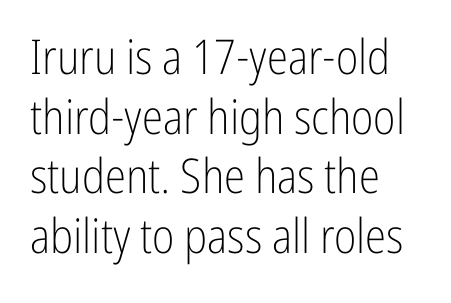
{"serif": "no", "italic": "no", "bold": "no", "weight": "light", "width": "condensed", "stroke_contrast": "low", "x_height": "medium", "monospaced": "no", "underline": "no", "align": "left", "line_spacing_ratio": 1.24, "letter_spacing": "normal", "letter_spacing_em": 0.0, "glyph_px": 48}
